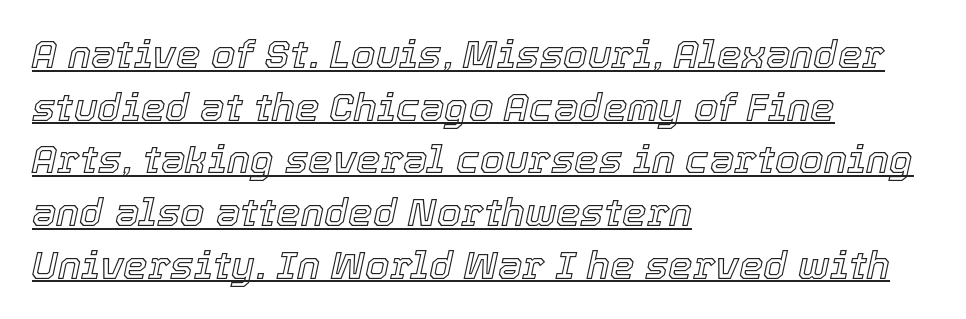
The face used here has a pronounced slope to its letters. One glance says typical: line gaps are just what's usual. Teacher's note: observe the even left margin — that is flush-left alignment. Each word holds together tightly as a unit, with standard inter-letter gaps. Beneath each row of characters lies a ruled line. These lines are rendered in a variable-pitch font.
